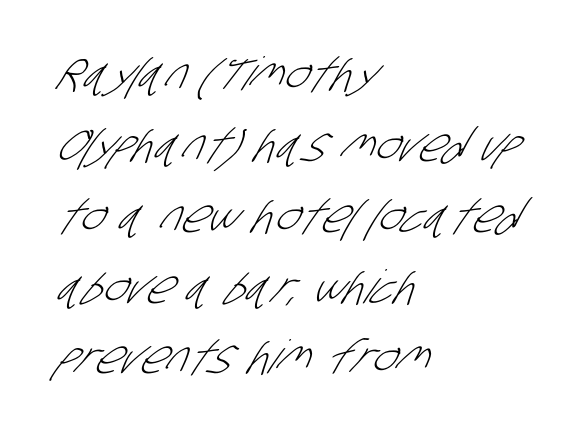
If you drew a ruler down the left edge, every line would touch it. Note the varied advance widths — an 'i' is clearly narrower than an 'm'. The cut favours lightness, reaching ordinary text weight at its darkest. This block has exactly the height ordinary leading produces.
